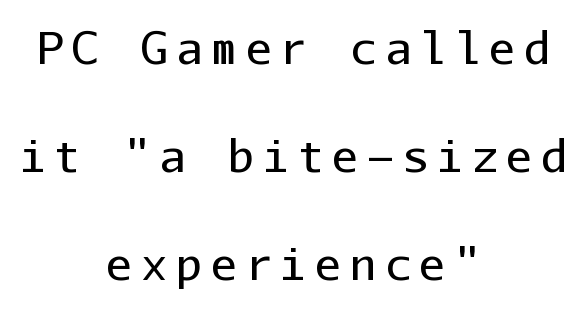
{"serif": "no", "italic": "no", "bold": "no", "weight": "regular", "width": "normal", "stroke_contrast": "low", "x_height": "medium", "monospaced": "yes", "underline": "no", "align": "center", "line_spacing": "loose", "line_spacing_ratio": 2.45, "glyph_px": 44}
